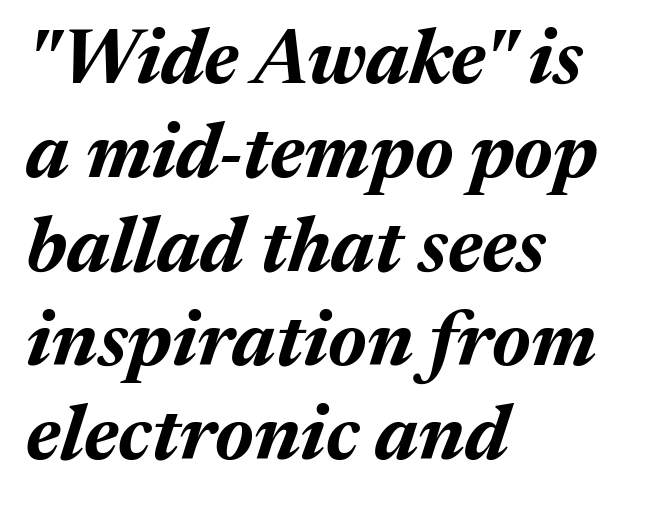
The letters advance in unequal steps, a hallmark of proportional type. The glyphs look as if they've been sheared to an angle. Each line starts at the same left margin while the right side varies. The passage shown has conventional tracking throughout. Emphasis by weight is at full strength: bold. The passage shown is not underscored anywhere.
